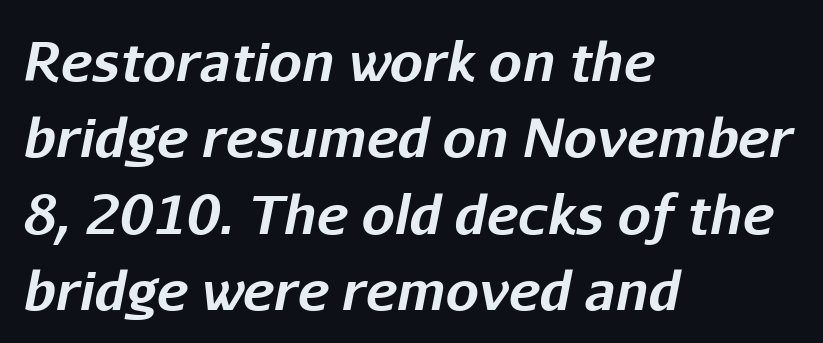
{"italic": "yes", "lean": "right", "slant_degrees": 11, "bold": "yes", "weight": "bold", "width": "normal", "stroke_contrast": "low", "x_height": "medium", "monospaced": "no", "underline": "no", "align": "left", "line_spacing": "normal", "line_spacing_ratio": 1.44, "letter_spacing": "normal", "letter_spacing_em": 0.0, "glyph_px": 53}
